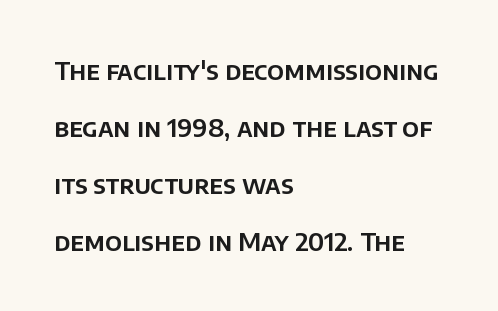
The image shows 25 px text type, upright; set left-aligned, loose line spacing (2.28x), normal letter spacing, not underlined.
